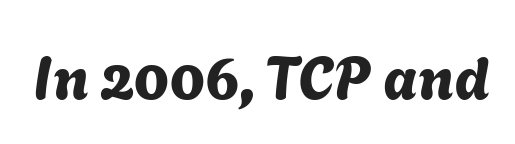
Beneath every word, the page is bare. You could call the tracking neutral — neither tight nor loose. You could not count columns in this text — the font is proportionally spaced. You can tell from the bare stems that sans-serif type was used.
